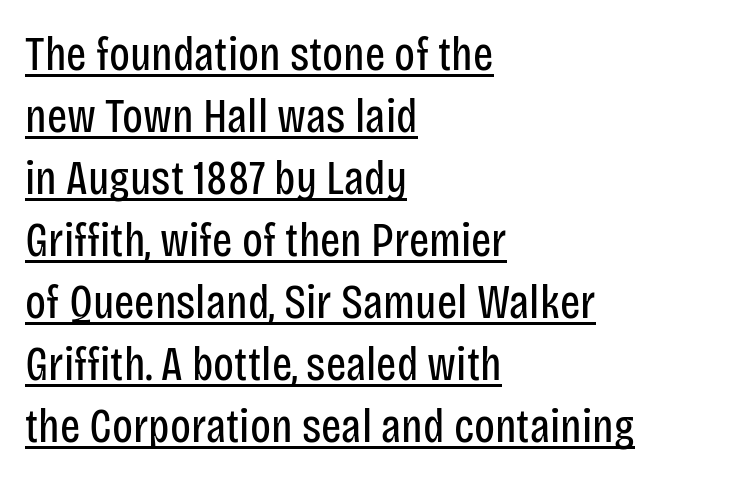
The image shows 48 px regular-weight, condensed sans-serif type, upright; set left-aligned, normal line spacing (1.29x), normal letter spacing, underlined; low stroke contrast and a large x-height.
